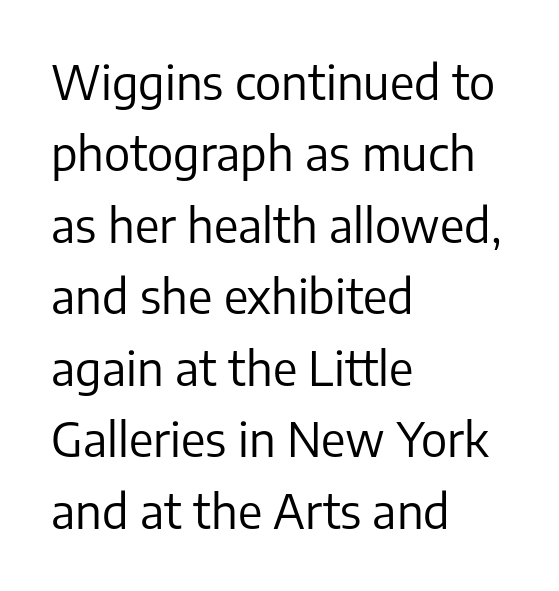
Q: Is the text bold? A: No.
Q: Is the text italic (slanted)? A: No, it is upright.
Q: Is the typeface a serif or a sans-serif typeface? A: Sans-serif.
Q: Is the text underlined? A: No.
Q: How is the paragraph aligned? A: Left-aligned.
Q: Is the spacing between letters normal or unusually wide? A: Normal.
Q: Is the spacing between lines tight, normal or loose? A: Normal.
Q: Width (condensed, normal, or wide)? A: Normal.
Q: Stroke contrast? A: Low.
Q: x-height? A: Medium.
Q: Monospaced? A: No.
